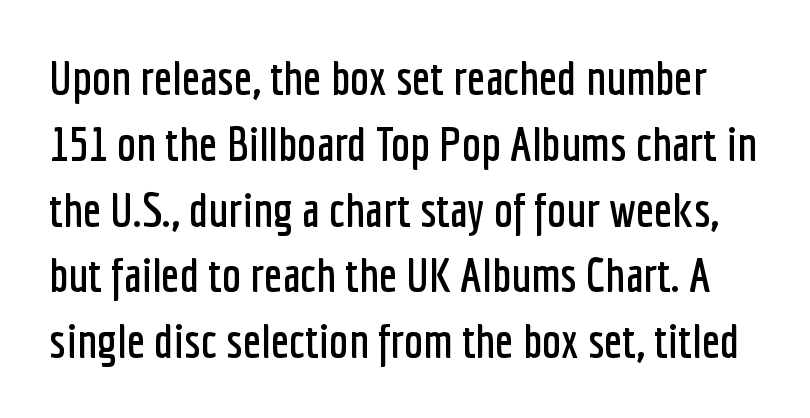
Q: Is the text italic (slanted)? A: No, it is upright.
Q: Is the typeface a serif or a sans-serif typeface? A: Sans-serif.
Q: Is the text underlined? A: No.
Q: Is the spacing between letters normal or unusually wide? A: Normal.
Q: Is the spacing between lines tight, normal or loose? A: Normal.
Q: Width (condensed, normal, or wide)? A: Condensed.
Q: Stroke contrast? A: Low.
Q: x-height? A: Medium.
Q: Monospaced? A: No.
